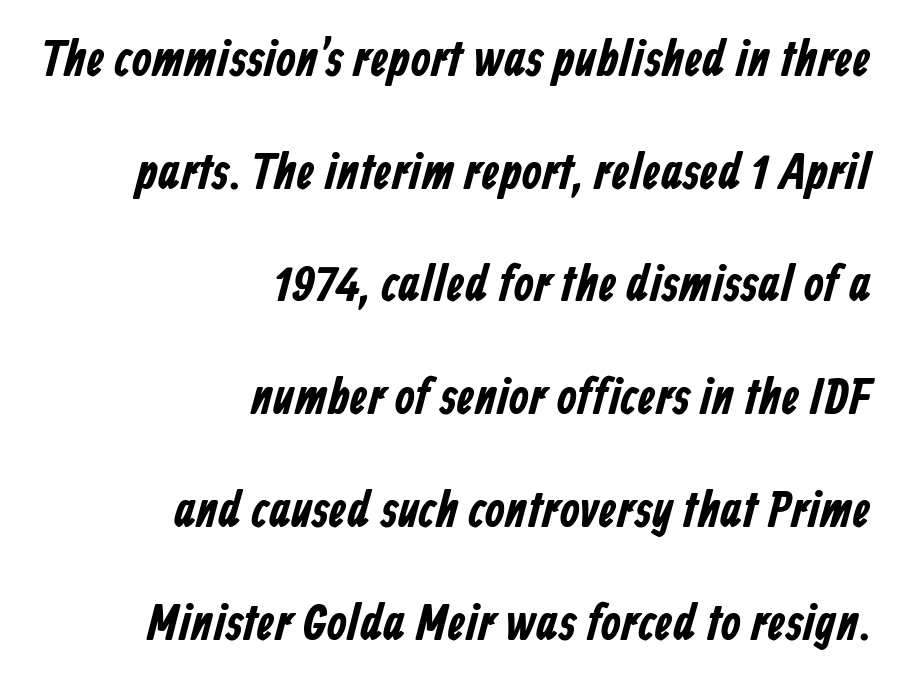
The image shows 51 px condensed sans-serif type; set right-aligned, loose line spacing (2.21x), normal letter spacing, not underlined; low stroke contrast and a medium x-height.
